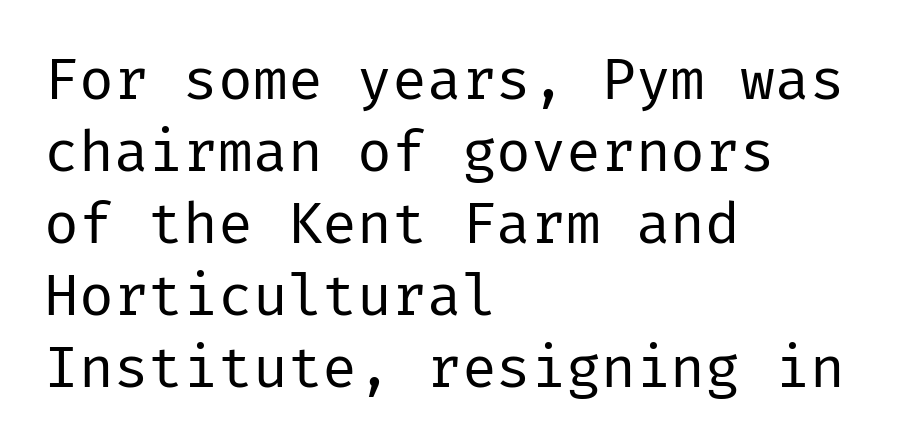
Q: Is the text bold? A: No.
Q: Is the text italic (slanted)? A: No, it is upright.
Q: Is the typeface a serif or a sans-serif typeface? A: Sans-serif.
Q: Is the text underlined? A: No.
Q: How is the paragraph aligned? A: Left-aligned.
Q: Is the spacing between letters normal or unusually wide? A: Normal.
Q: Width (condensed, normal, or wide)? A: Normal.
Q: Stroke contrast? A: Low.
Q: x-height? A: Medium.
